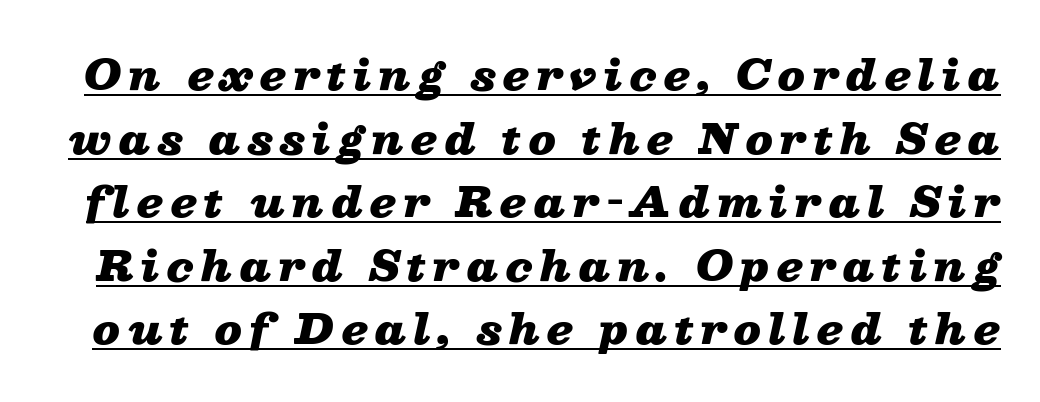
{"italic": "yes", "lean": "right", "slant_degrees": 13, "bold": "yes", "weight": "heavy", "width": "wide", "stroke_contrast": "low", "x_height": "medium", "monospaced": "no", "underline": "yes", "line_spacing": "normal", "line_spacing_ratio": 1.59, "glyph_px": 40}
